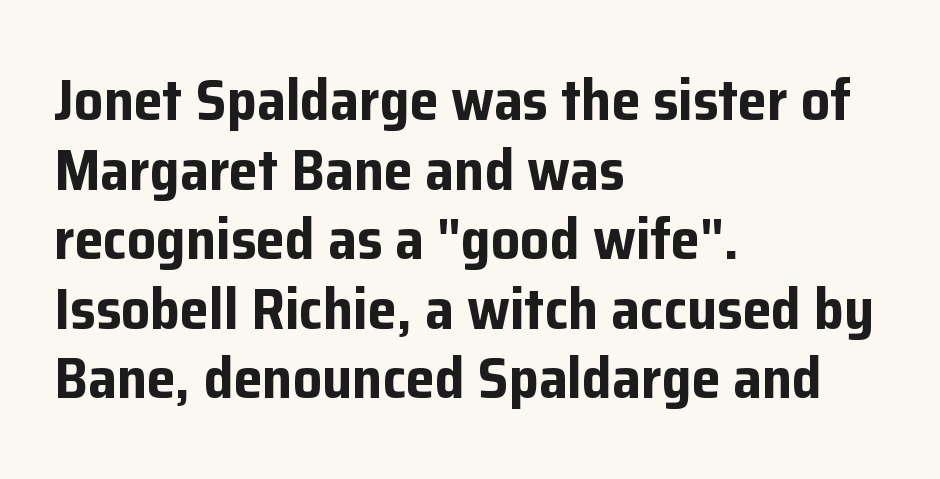
Q: Is the text bold? A: Yes.
Q: Is the text italic (slanted)? A: No, it is upright.
Q: Is the typeface a serif or a sans-serif typeface? A: Sans-serif.
Q: Is the text underlined? A: No.
Q: How is the paragraph aligned? A: Left-aligned.
Q: Is the spacing between letters normal or unusually wide? A: Normal.
Q: Width (condensed, normal, or wide)? A: Normal.
Q: Stroke contrast? A: Low.
Q: x-height? A: Medium.
Q: Monospaced? A: No.
